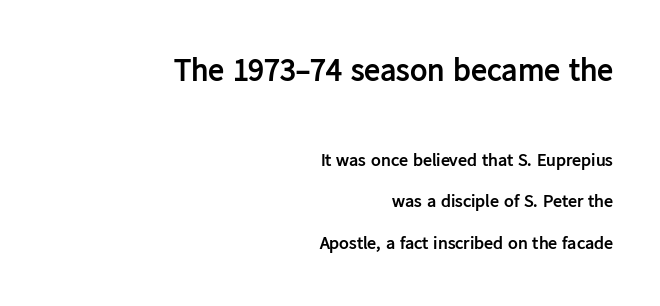
The space between consecutive lines is lavish. The text block is weighted toward the right margin, trailing off unevenly leftward. Every letter is thick-stroked: bold, no question. Tracking value appears to be zero — textbook default spacing.
